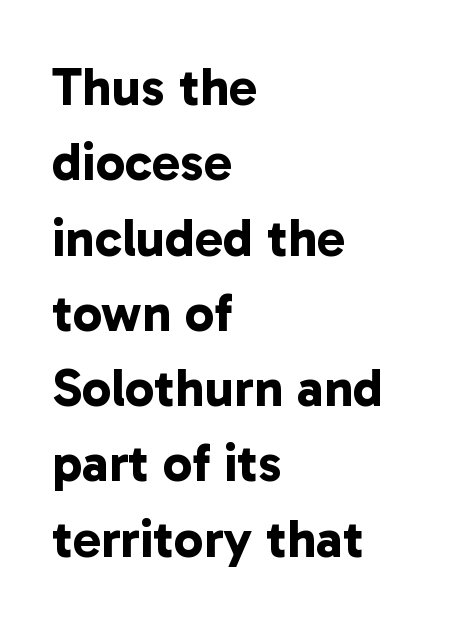
{"serif": "no", "bold": "yes", "weight": "bold", "width": "normal", "stroke_contrast": "low", "x_height": "medium", "monospaced": "no", "underline": "no", "align": "left", "line_spacing": "normal", "line_spacing_ratio": 1.42, "letter_spacing": "normal", "letter_spacing_em": 0.0, "glyph_px": 53}
